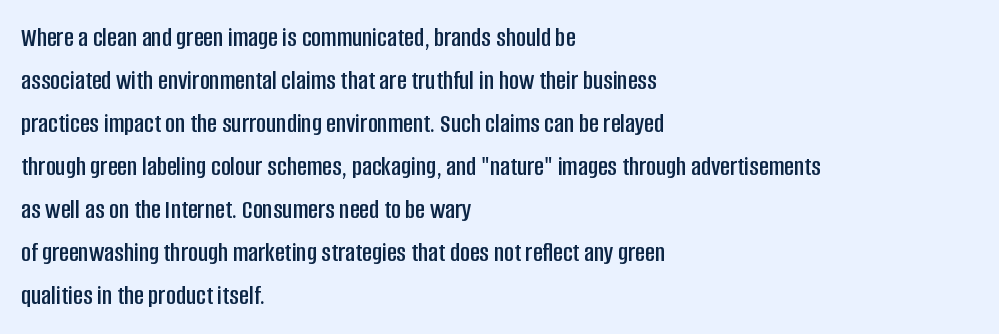
{"italic": "no", "underline": "no", "align": "left", "line_spacing": "normal", "line_spacing_ratio": 1.59, "letter_spacing": "normal", "letter_spacing_em": 0.0, "glyph_px": 27}
